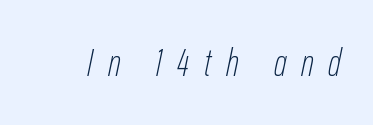
Slanted lettering throughout. Anything drawn beneath the words? Only blank space. No extra ink here — the face is not bold. Spacing between characters has been opened up far beyond the box default. Proportional: the letters do not fall into vertical columns.
